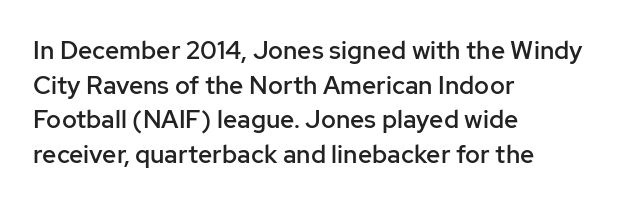
The image shows 25 px text type, upright; set left-aligned, normal line spacing (1.39x), normal letter spacing, not underlined.
